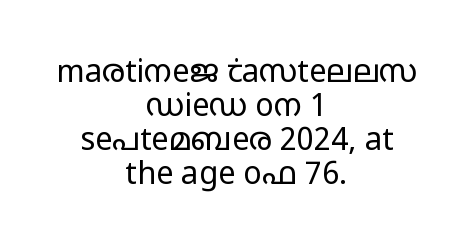
{"serif": "no", "italic": "no", "bold": "no", "weight": "regular", "width": "wide", "stroke_contrast": "low", "x_height": "medium", "monospaced": "no", "underline": "no", "align": "center", "line_spacing": "tight", "line_spacing_ratio": 1.1, "letter_spacing": "normal", "letter_spacing_em": 0.0, "glyph_px": 31}
